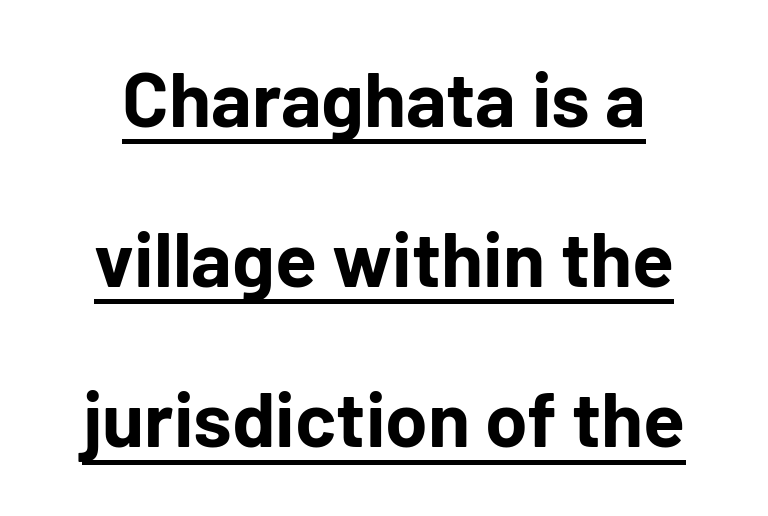
{"serif": "no", "italic": "no", "bold": "yes", "weight": "bold", "width": "normal", "stroke_contrast": "low", "x_height": "medium", "monospaced": "no", "underline": "yes", "line_spacing": "loose", "line_spacing_ratio": 2.08, "letter_spacing": "normal", "letter_spacing_em": 0.0, "glyph_px": 77}
